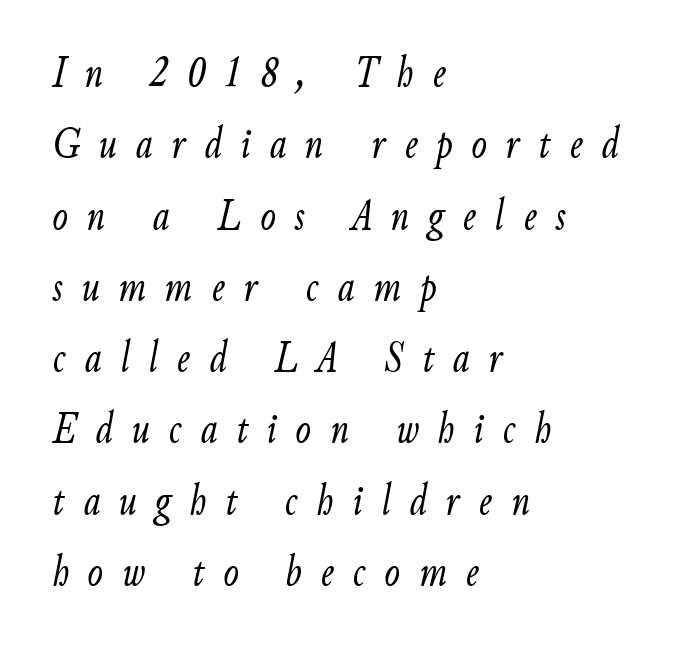
Q: Is the text bold? A: No.
Q: Is the text italic (slanted)? A: Yes, it leans right by about 9 degrees.
Q: Is the text underlined? A: No.
Q: How is the paragraph aligned? A: Left-aligned.
Q: Is the spacing between letters normal or unusually wide? A: Unusually wide.
Q: Is the spacing between lines tight, normal or loose? A: Normal.
Q: Width (condensed, normal, or wide)? A: Condensed.
Q: Stroke contrast? A: Low.
Q: x-height? A: Small.
Q: Monospaced? A: No.
